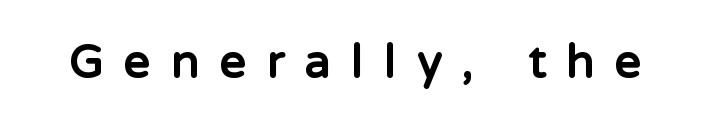
Spacing between characters has been opened up far beyond the box default. Posture: straight, roman, zero tilt. Type without underlining. Notice how thick the strokes are: this is what a full bold looks like. The letters carry no serifs — their stems end cleanly without finishing strokes.
